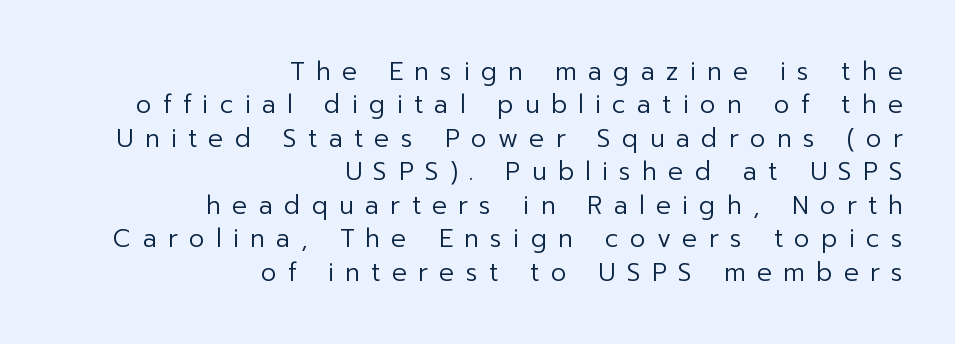
{"italic": "no", "bold": "no", "underline": "no", "align": "right", "line_spacing": "normal", "line_spacing_ratio": 1.34, "letter_spacing": "wide", "letter_spacing_em": 0.45, "glyph_px": 25}
